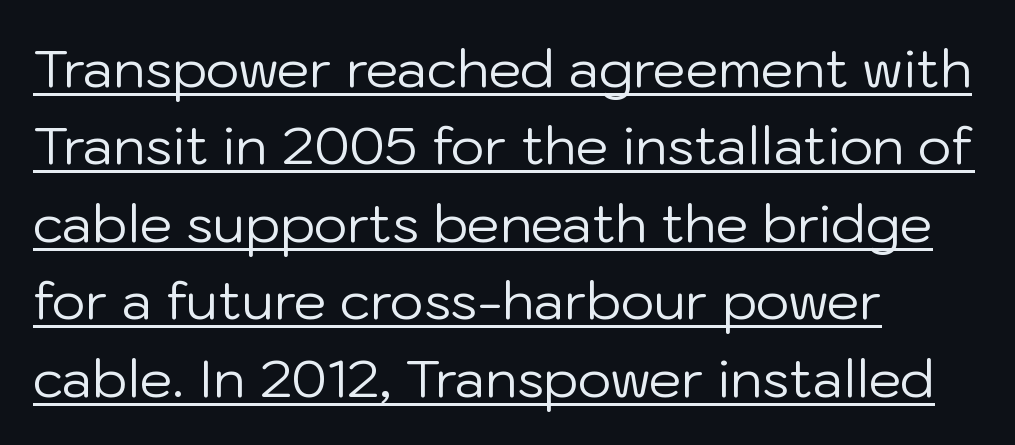
The passage shown is typeset with a sans-serif family. This is the regular roman posture of the typeface. The weight tops out at a normal text grade. Looks like regular typesetting: each glyph gets only the width it needs. The type is set solid horizontally, with unmodified tracking. The typesetter chose a ragged-right arrangement here.
